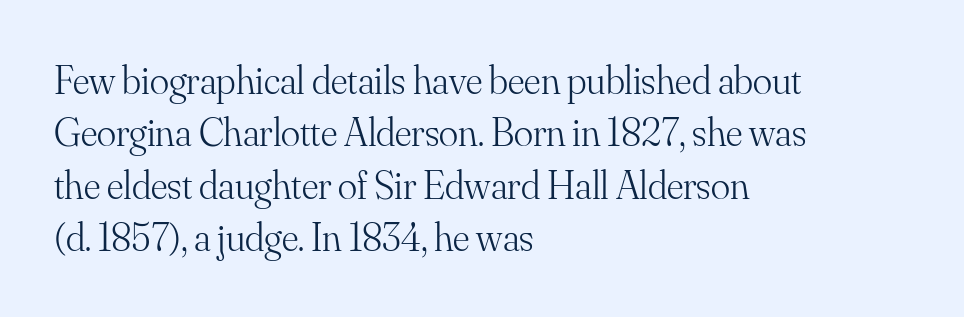
The type sits square on the baseline with zero lean. The lines sit at an ordinary, default distance from one another. Heaviness? Minimal to ordinary, like unemphasized prose. The rendering anchors every line to the left-hand side. A serif font was chosen for this passage.
